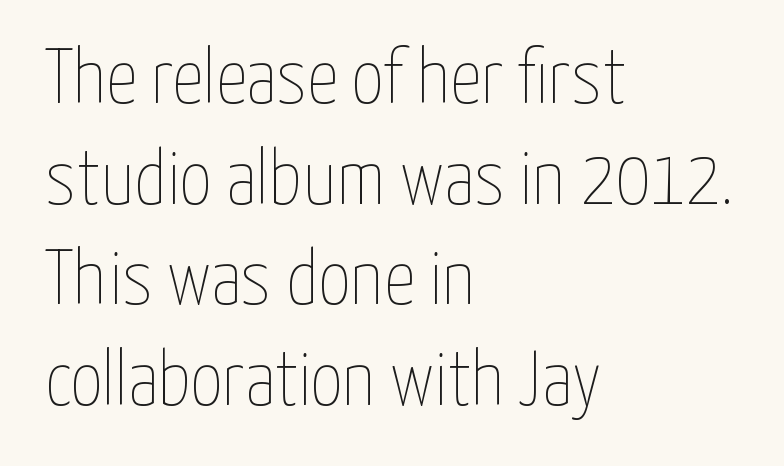
{"italic": "no", "bold": "no", "weight": "thin", "width": "condensed", "stroke_contrast": "low", "x_height": "medium", "monospaced": "no", "underline": "no", "align": "left", "line_spacing": "normal", "line_spacing_ratio": 1.29, "letter_spacing": "normal", "letter_spacing_em": 0.0, "glyph_px": 78}
